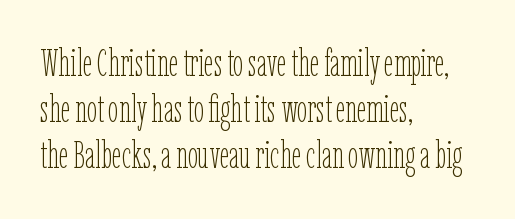
The passage shown has conventional tracking throughout. This sample uses an upright cut, with every glyph sitting square on the baseline. The lines sit at an ordinary, default distance from one another. Stem width sits at or under what a default text font uses.
